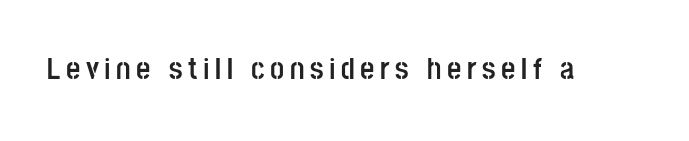
The image shows 31 px semibold, condensed sans-serif type, upright; set not underlined; low stroke contrast and a large x-height.
